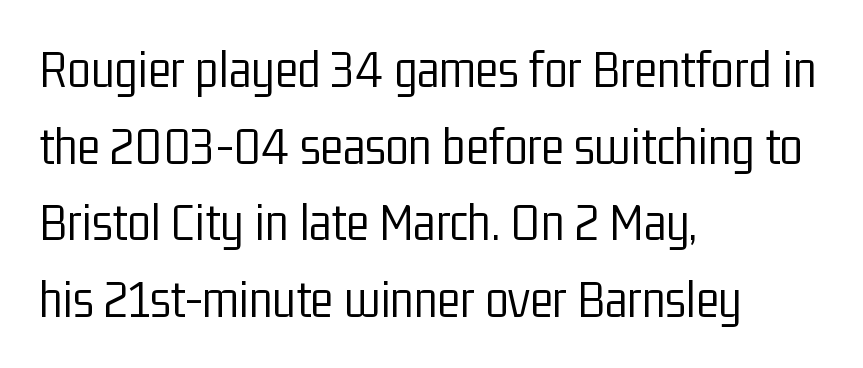
Q: Is the text bold? A: No.
Q: Is the text italic (slanted)? A: No, it is upright.
Q: Is the typeface a serif or a sans-serif typeface? A: Sans-serif.
Q: Is the text underlined? A: No.
Q: How is the paragraph aligned? A: Left-aligned.
Q: Is the spacing between letters normal or unusually wide? A: Normal.
Q: Is the spacing between lines tight, normal or loose? A: Normal.
Q: Width (condensed, normal, or wide)? A: Condensed.
Q: Stroke contrast? A: Low.
Q: x-height? A: Medium.
Q: Monospaced? A: No.
